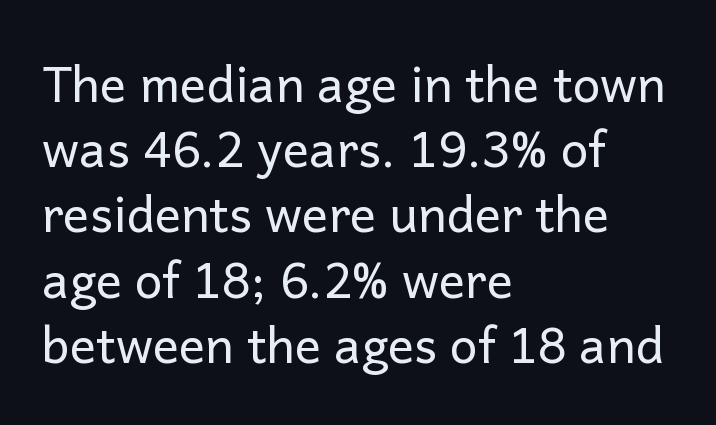
{"serif": "no", "italic": "no", "bold": "no", "weight": "regular", "width": "normal", "stroke_contrast": "low", "x_height": "medium", "monospaced": "no", "underline": "no", "align": "left", "line_spacing": "normal", "line_spacing_ratio": 1.33, "letter_spacing": "normal", "letter_spacing_em": 0.0, "glyph_px": 49}
